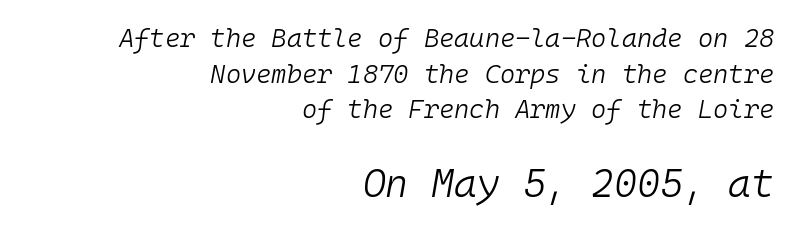
Q: Is the text bold? A: No.
Q: Is the text italic (slanted)? A: Yes, it leans right by about 10 degrees.
Q: Is the text underlined? A: No.
Q: How is the paragraph aligned? A: Right-aligned.
Q: Is the spacing between letters normal or unusually wide? A: Normal.
Q: Is the spacing between lines tight, normal or loose? A: Normal.
Q: Which block of text is set in a larger size, the first (top) or the second (bottom)? A: The second (bottom) one.
Q: Width (condensed, normal, or wide)? A: Normal.
Q: Stroke contrast? A: Low.
Q: x-height? A: Medium.
Q: Monospaced? A: Yes.
